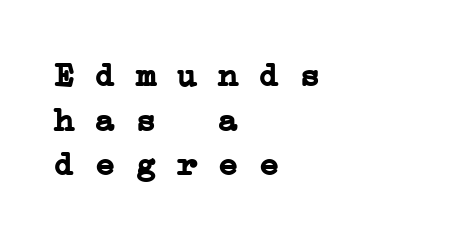
The image shows 34 px semibold, wide serif type, monospaced; set left-aligned, normal line spacing (1.31x), normal letter spacing, not underlined; low stroke contrast and a medium x-height.
